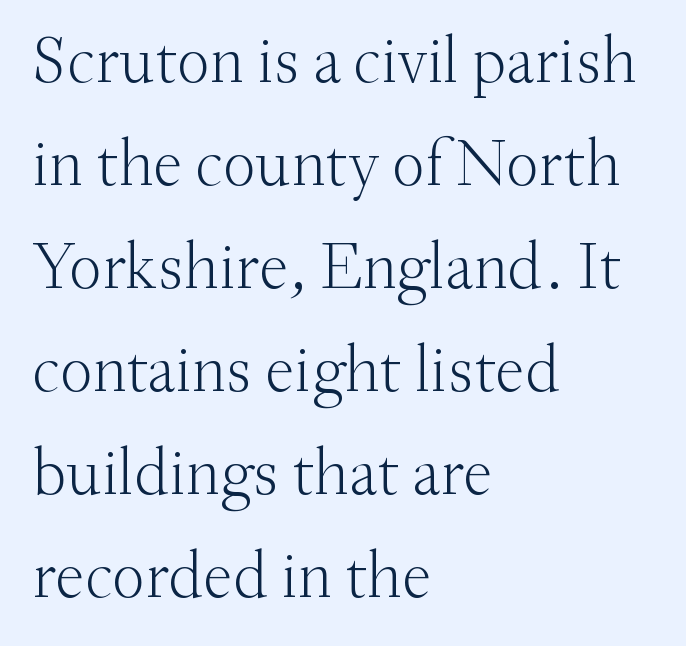
Q: Is the text bold? A: No.
Q: Is the text italic (slanted)? A: No, it is upright.
Q: Is the typeface a serif or a sans-serif typeface? A: Serif.
Q: Is the text underlined? A: No.
Q: How is the paragraph aligned? A: Left-aligned.
Q: Is the spacing between letters normal or unusually wide? A: Normal.
Q: Is the spacing between lines tight, normal or loose? A: Normal.
Q: Width (condensed, normal, or wide)? A: Normal.
Q: Stroke contrast? A: Medium.
Q: x-height? A: Small.
Q: Monospaced? A: No.
